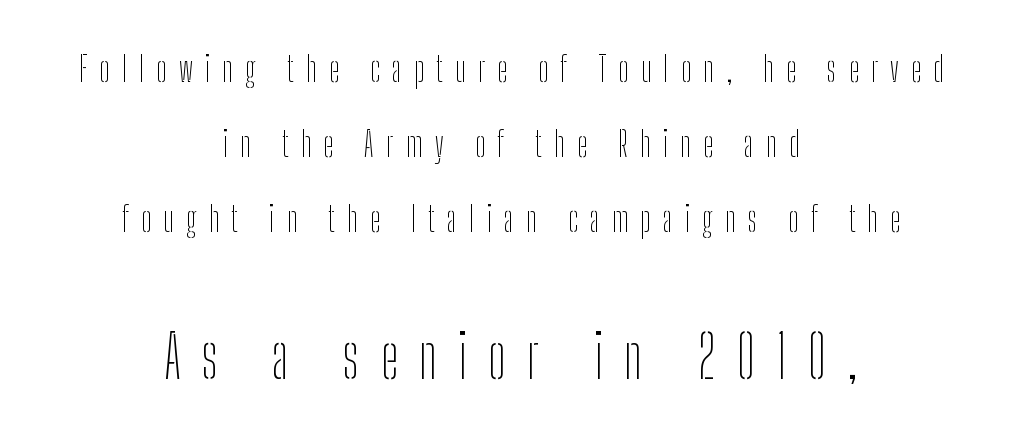
Q: Is the text bold? A: No.
Q: Is the text italic (slanted)? A: No, it is upright.
Q: Is the typeface a serif or a sans-serif typeface? A: Sans-serif.
Q: Is the text underlined? A: No.
Q: How is the paragraph aligned? A: Centered.
Q: Is the spacing between letters normal or unusually wide? A: Unusually wide.
Q: Is the spacing between lines tight, normal or loose? A: Loose.
Q: Which block of text is set in a larger size, the first (top) or the second (bottom)? A: The second (bottom) one.
Q: Width (condensed, normal, or wide)? A: Condensed.
Q: Stroke contrast? A: Low.
Q: x-height? A: Medium.
Q: Monospaced? A: No.
